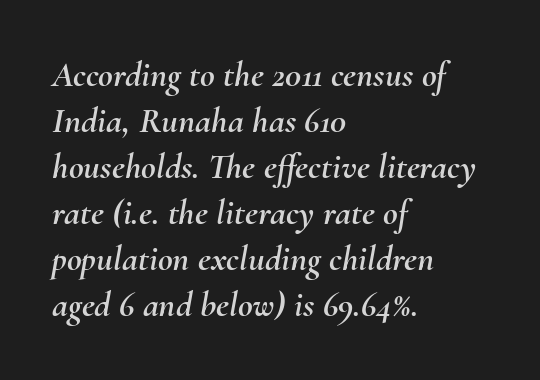
The image shows 36 px text type, italic (leaning right); set left-aligned, normal line spacing (1.28x), normal letter spacing, not underlined; medium stroke contrast and a small x-height.
